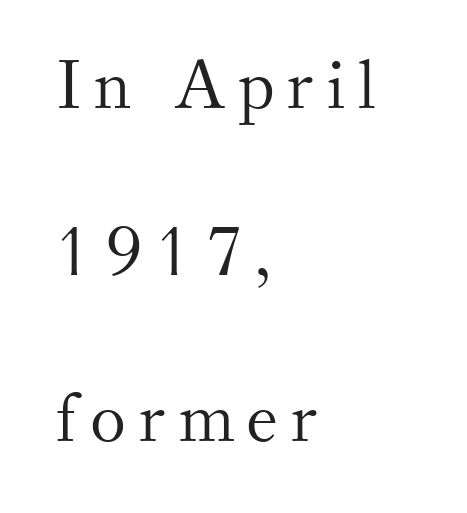
{"serif": "yes", "italic": "no", "bold": "no", "weight": "light", "width": "normal", "stroke_contrast": "medium", "x_height": "small", "monospaced": "no", "underline": "no", "align": "left", "line_spacing": "loose", "line_spacing_ratio": 2.45, "glyph_px": 68}
